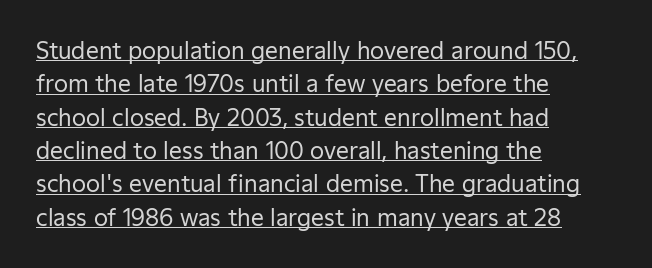
{"italic": "no", "bold": "no", "underline": "yes", "align": "left", "line_spacing": "normal", "line_spacing_ratio": 1.45, "letter_spacing": "normal", "letter_spacing_em": 0.0, "glyph_px": 23}
